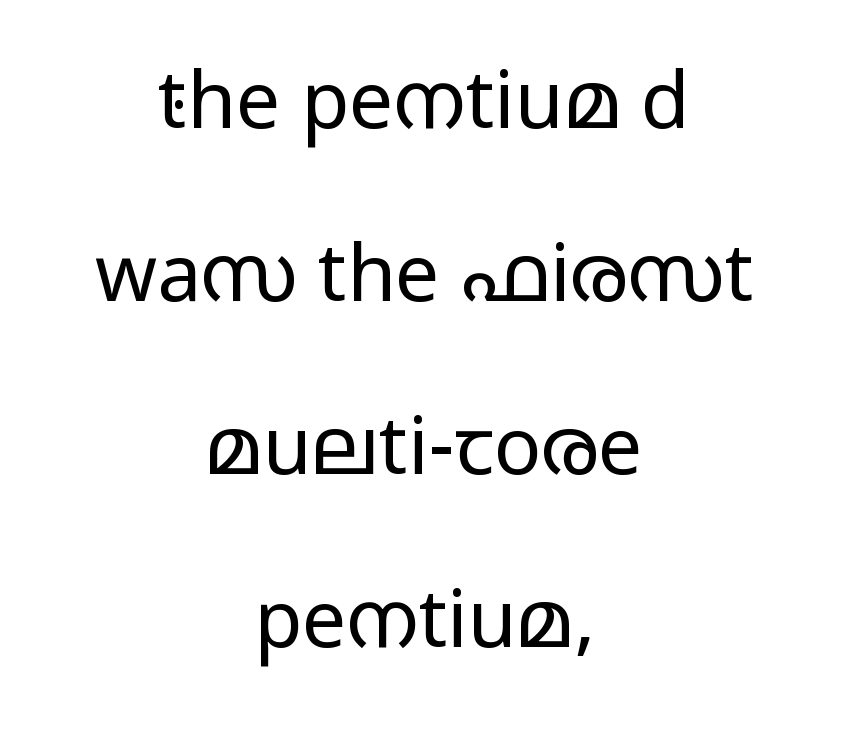
{"serif": "no", "italic": "no", "bold": "no", "weight": "regular", "width": "wide", "stroke_contrast": "low", "x_height": "medium", "monospaced": "no", "underline": "no", "align": "center", "line_spacing": "loose", "line_spacing_ratio": 2.19, "letter_spacing": "normal", "letter_spacing_em": 0.0, "glyph_px": 79}
